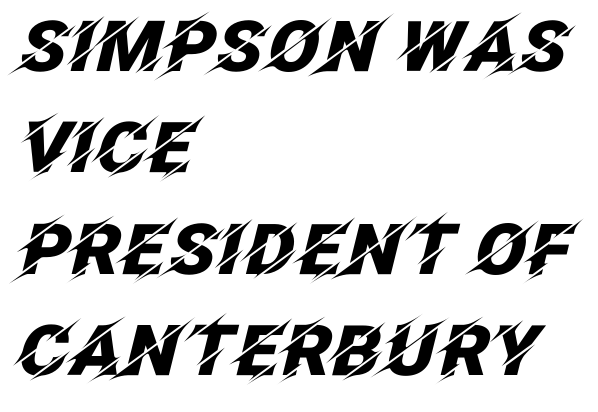
{"italic": "yes", "lean": "right", "slant_degrees": 12, "bold": "yes", "weight": "heavy", "width": "normal", "stroke_contrast": "low", "x_height": "large", "monospaced": "no", "underline": "no", "align": "left", "line_spacing": "normal", "line_spacing_ratio": 1.45, "letter_spacing": "normal", "letter_spacing_em": 0.0, "glyph_px": 70}
